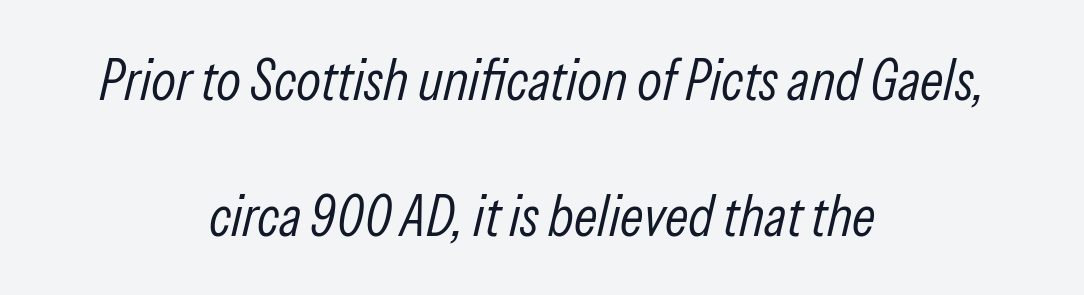
{"italic": "yes", "lean": "right", "slant_degrees": 13, "bold": "no", "weight": "light", "width": "condensed", "stroke_contrast": "low", "x_height": "medium", "monospaced": "no", "underline": "no", "align": "center", "line_spacing": "loose", "line_spacing_ratio": 2.35, "letter_spacing": "normal", "letter_spacing_em": 0.0, "glyph_px": 58}
